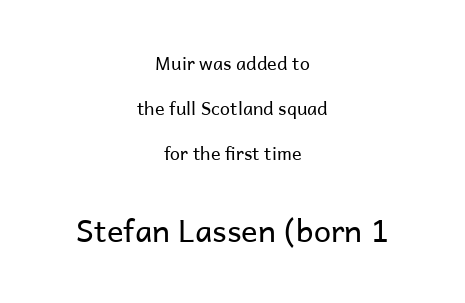
The image shows 31 px regular-weight sans-serif type, upright; set centered, loose line spacing (2.49x), normal letter spacing, not underlined; the second (bottom) block is 1.72x larger; low stroke contrast and a medium x-height.
